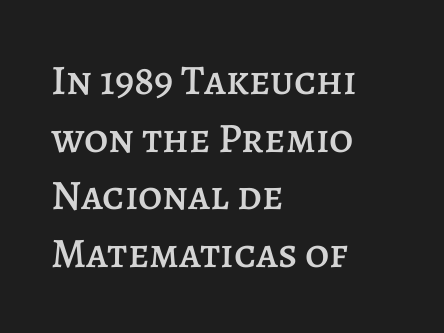
The image shows 42 px text type, upright; set left-aligned, normal line spacing (1.37x), normal letter spacing, not underlined; low stroke contrast and a large x-height.
